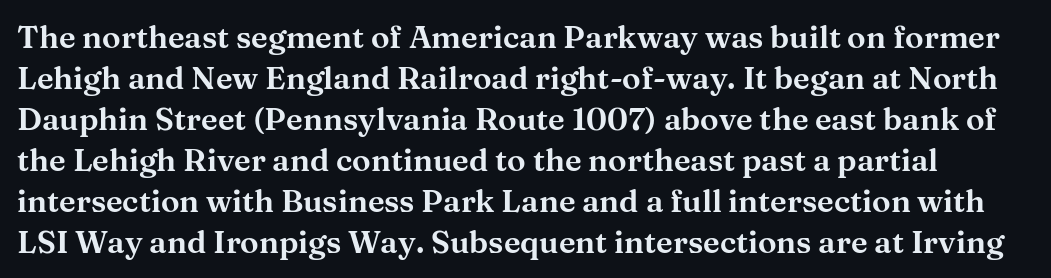
The image shows 31 px wide serif type, upright; set normal line spacing (1.32x), normal letter spacing, not underlined; medium stroke contrast and a medium x-height.
